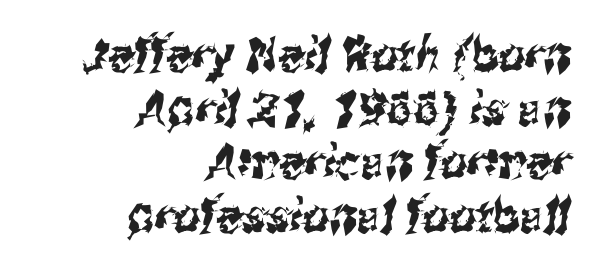
Q: Is the typeface a serif or a sans-serif typeface? A: Sans-serif.
Q: Is the text underlined? A: No.
Q: How is the paragraph aligned? A: Right-aligned.
Q: Is the spacing between letters normal or unusually wide? A: Normal.
Q: Is the spacing between lines tight, normal or loose? A: Tight.
Q: Width (condensed, normal, or wide)? A: Condensed.
Q: Stroke contrast? A: Medium.
Q: x-height? A: Medium.
Q: Monospaced? A: No.
